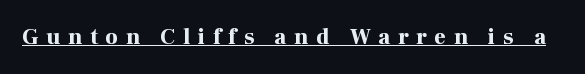
Q: Is the text bold? A: Yes.
Q: Is the text italic (slanted)? A: No, it is upright.
Q: Is the text underlined? A: Yes.
Q: Is the spacing between letters normal or unusually wide? A: Unusually wide.
